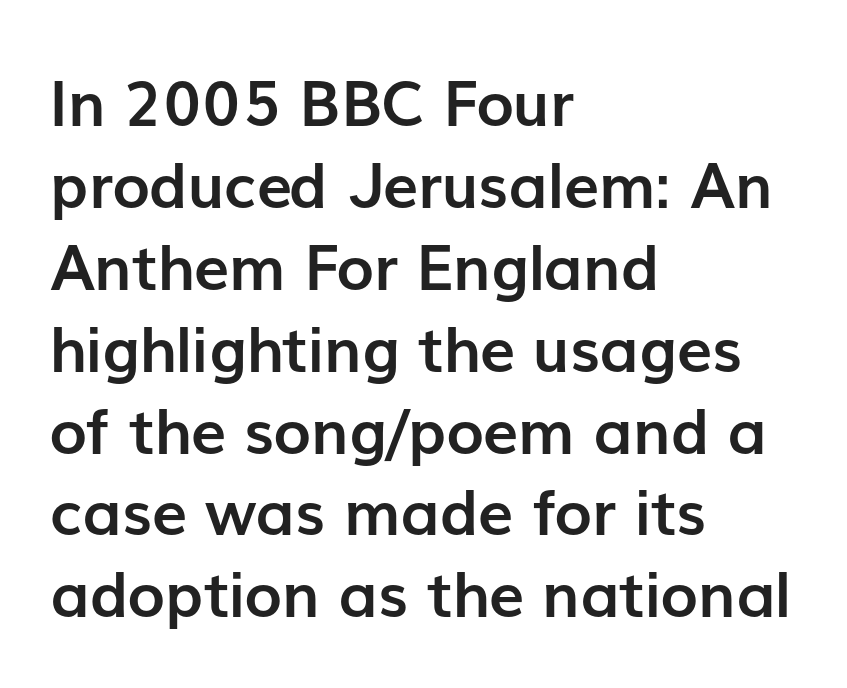
The image shows 63 px semibold sans-serif type, upright; set left-aligned, normal line spacing (1.3x), normal letter spacing, not underlined; low stroke contrast and a medium x-height.
